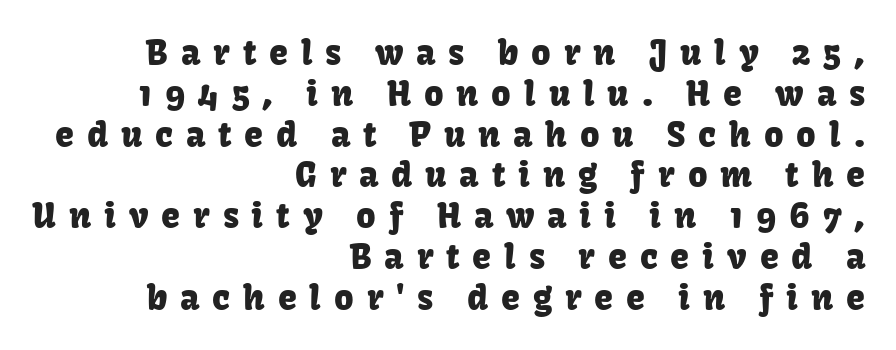
Q: Is the text italic (slanted)? A: No, it is upright.
Q: Is the typeface a serif or a sans-serif typeface? A: Sans-serif.
Q: Is the text underlined? A: No.
Q: How is the paragraph aligned? A: Right-aligned.
Q: Is the spacing between letters normal or unusually wide? A: Unusually wide.
Q: Width (condensed, normal, or wide)? A: Normal.
Q: Stroke contrast? A: Low.
Q: x-height? A: Medium.
Q: Monospaced? A: No.
